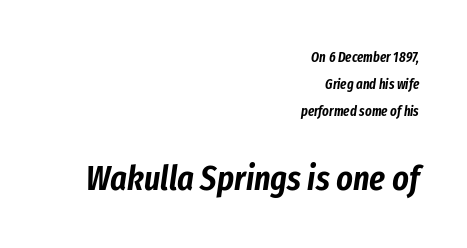
Which of the two is more prominent by size? The second, at the bottom. Character widths vary here, with narrow letters taking less room than wide ones. The text block is weighted toward the right margin, trailing off unevenly leftward. Widely set lines give the paragraph a tall, airy silhouette. The space directly below the letters is spotless.
